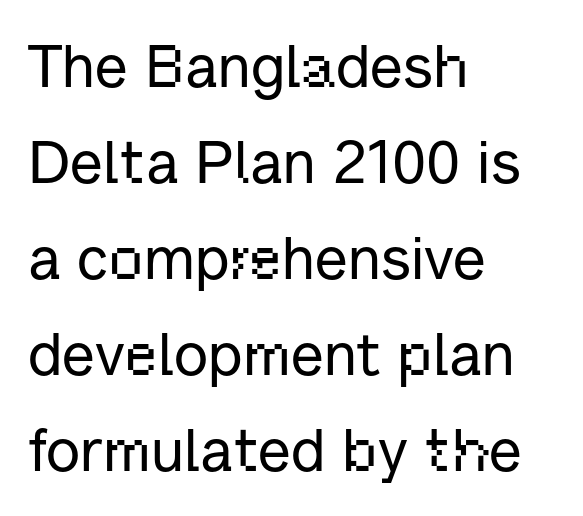
{"serif": "no", "italic": "no", "width": "normal", "stroke_contrast": "low", "x_height": "medium", "monospaced": "no", "underline": "no", "align": "left", "line_spacing": "normal", "line_spacing_ratio": 1.6, "letter_spacing": "normal", "letter_spacing_em": 0.0, "glyph_px": 60}
